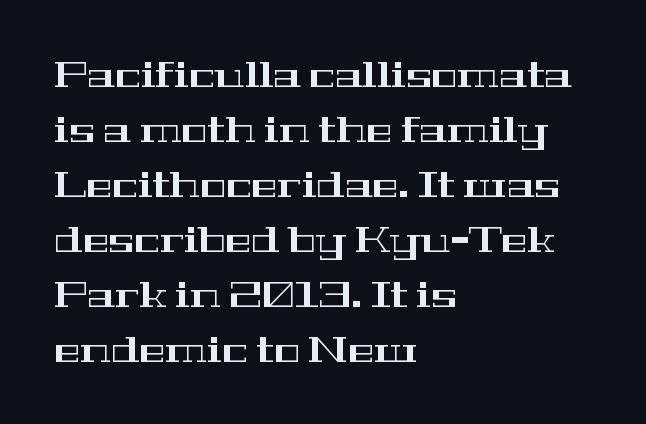
{"serif": "yes", "italic": "no", "width": "wide", "stroke_contrast": "high", "x_height": "medium", "monospaced": "no", "underline": "no", "align": "left", "line_spacing": "normal", "line_spacing_ratio": 1.57, "letter_spacing": "normal", "letter_spacing_em": 0.0, "glyph_px": 35}
